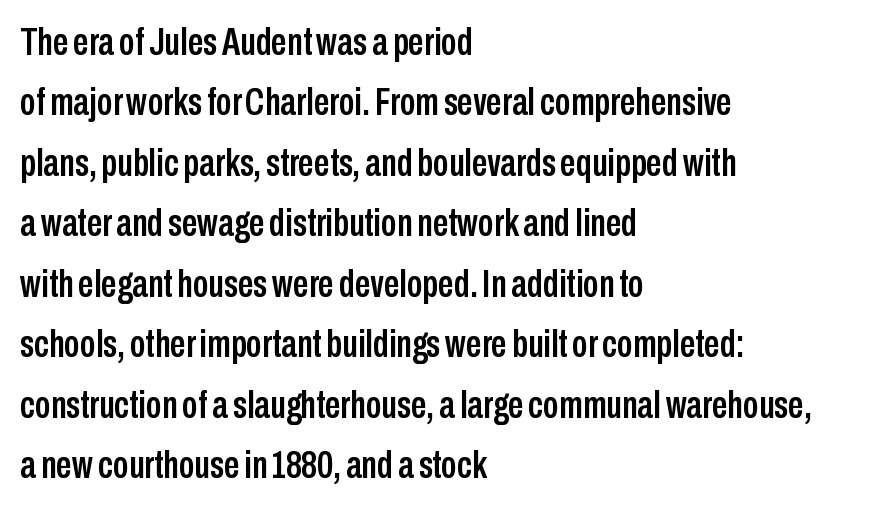
Q: Is the text italic (slanted)? A: No, it is upright.
Q: Is the typeface a serif or a sans-serif typeface? A: Sans-serif.
Q: Is the text underlined? A: No.
Q: How is the paragraph aligned? A: Left-aligned.
Q: Is the spacing between letters normal or unusually wide? A: Normal.
Q: Is the spacing between lines tight, normal or loose? A: Normal.
Q: Width (condensed, normal, or wide)? A: Condensed.
Q: Stroke contrast? A: Low.
Q: x-height? A: Medium.
Q: Monospaced? A: No.
